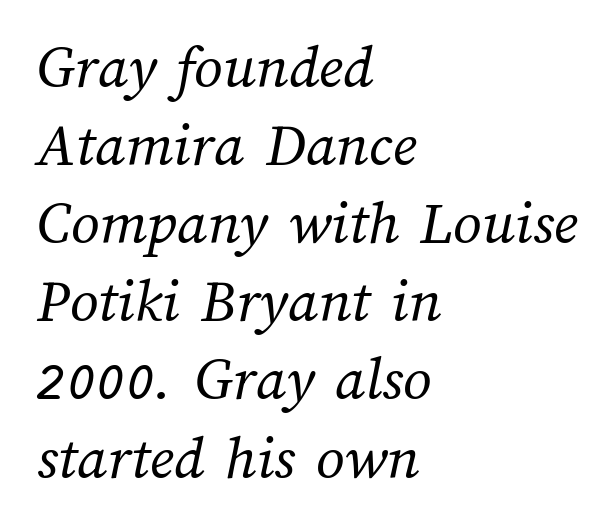
Q: Is the text bold? A: No.
Q: Is the text underlined? A: No.
Q: How is the paragraph aligned? A: Left-aligned.
Q: Is the spacing between letters normal or unusually wide? A: Normal.
Q: Width (condensed, normal, or wide)? A: Normal.
Q: Stroke contrast? A: Medium.
Q: x-height? A: Medium.
Q: Monospaced? A: No.
